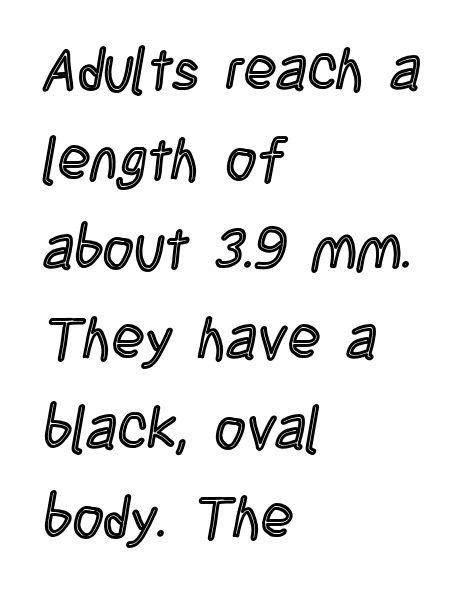
The image shows 59 px condensed type; set left-aligned, normal line spacing (1.52x), normal letter spacing, not underlined; a large x-height.
